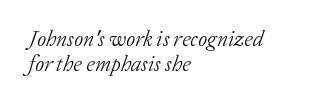
{"italic": "yes", "lean": "right", "slant_degrees": 20, "bold": "no", "underline": "no", "align": "left", "line_spacing": "tight", "line_spacing_ratio": 1.12, "letter_spacing": "normal", "letter_spacing_em": 0.0, "glyph_px": 22}
